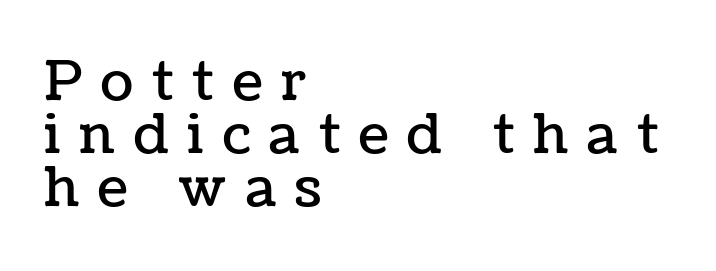
The image shows 54 px text type, upright; set left-aligned, tight line spacing (0.98x), unusually wide letter spacing (+0.35 em), not underlined; low stroke contrast and a medium x-height.
